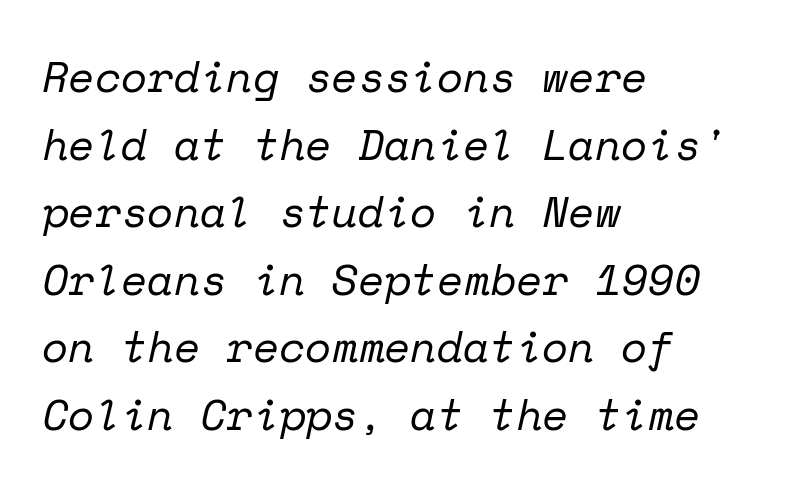
The image shows 43 px regular-weight serif type, italic (leaning right), monospaced; set left-aligned, normal line spacing (1.57x), normal letter spacing, not underlined; low stroke contrast and a medium x-height.
